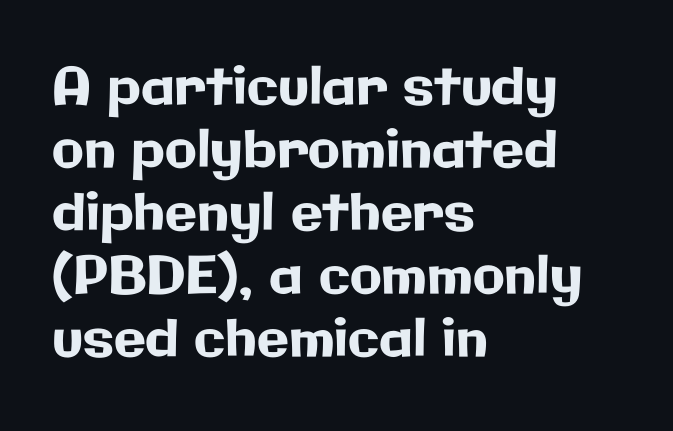
{"serif": "no", "italic": "no", "width": "normal", "stroke_contrast": "low", "x_height": "medium", "monospaced": "no", "underline": "no", "align": "left", "line_spacing_ratio": 1.21, "letter_spacing": "normal", "letter_spacing_em": 0.0, "glyph_px": 52}
